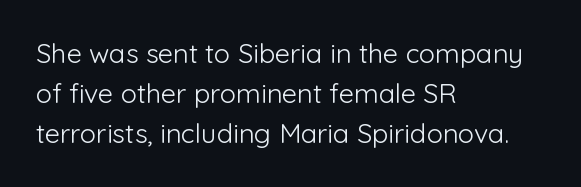
Q: Is the text bold? A: No.
Q: Is the text italic (slanted)? A: No, it is upright.
Q: Is the text underlined? A: No.
Q: How is the paragraph aligned? A: Left-aligned.
Q: Is the spacing between letters normal or unusually wide? A: Normal.
Q: Is the spacing between lines tight, normal or loose? A: Normal.
